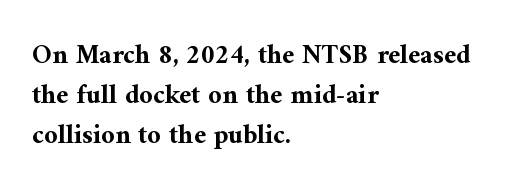
The rag falls on the right side of this text block. The axis of the letterforms is exactly vertical. Descender tails drop into unmarked territory. Inter-character spacing is left at the font's built-in metrics. Heavy, bold letterforms.
